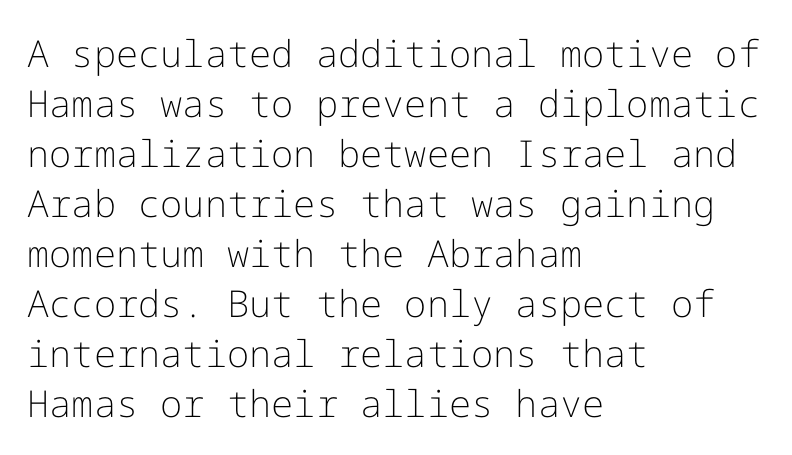
The image shows 37 px light sans-serif type, upright; set left-aligned, normal line spacing (1.35x), normal letter spacing, not underlined; low stroke contrast and a medium x-height.
